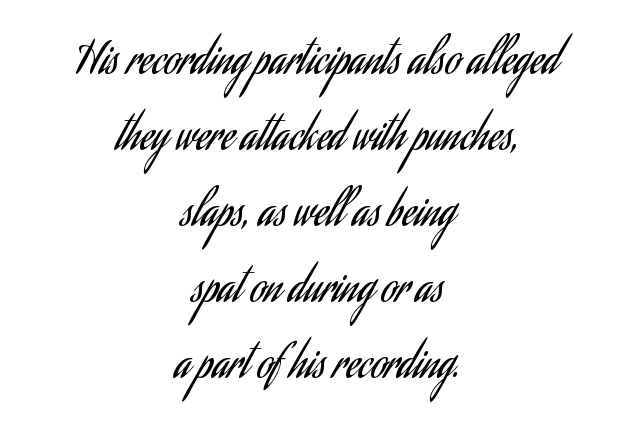
Q: Is the text bold? A: No.
Q: Is the text italic (slanted)? A: Yes.
Q: Is the typeface a serif or a sans-serif typeface? A: Sans-serif.
Q: Is the text underlined? A: No.
Q: How is the paragraph aligned? A: Centered.
Q: Is the spacing between letters normal or unusually wide? A: Normal.
Q: Width (condensed, normal, or wide)? A: Condensed.
Q: Stroke contrast? A: Low.
Q: x-height? A: Small.
Q: Monospaced? A: No.
